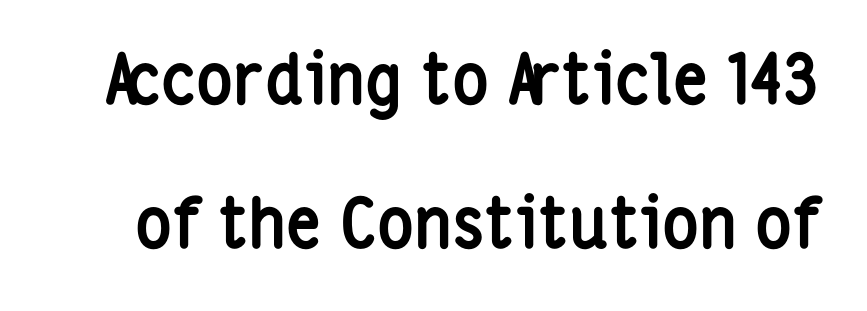
{"serif": "no", "italic": "no", "bold": "yes", "weight": "semibold", "width": "condensed", "stroke_contrast": "low", "x_height": "medium", "monospaced": "no", "underline": "no", "line_spacing": "loose", "line_spacing_ratio": 2.09, "letter_spacing": "normal", "letter_spacing_em": 0.0, "glyph_px": 69}
